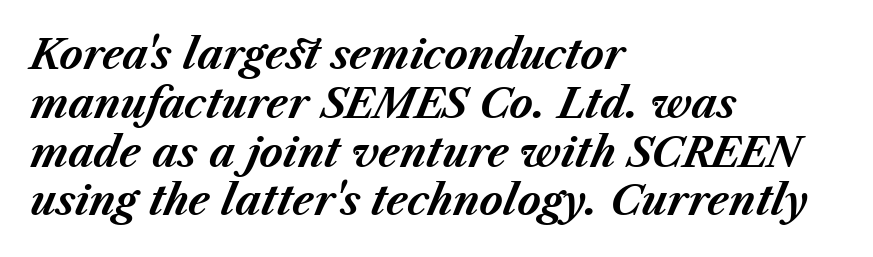
The image shows 40 px bold type, italic (leaning right); set left-aligned, line spacing 1.22x, normal letter spacing, not underlined; medium stroke contrast and a medium x-height.
